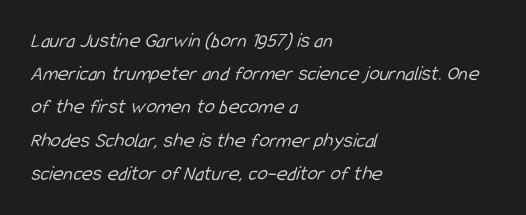
The image shows 21 px text type; set left-aligned, normal line spacing (1.58x), normal letter spacing, not underlined.
